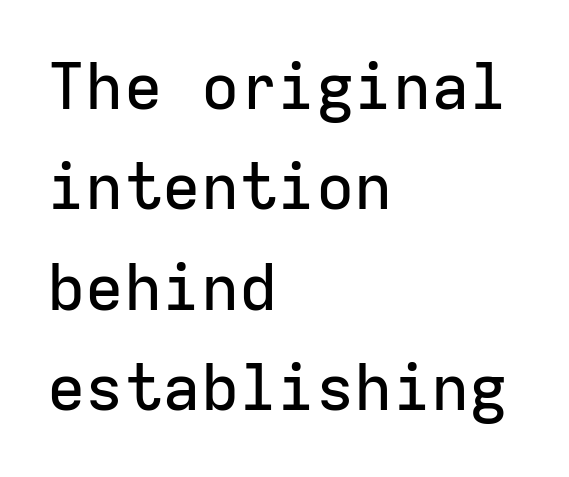
Q: Is the text italic (slanted)? A: No, it is upright.
Q: Is the typeface a serif or a sans-serif typeface? A: Sans-serif.
Q: Is the text underlined? A: No.
Q: How is the paragraph aligned? A: Left-aligned.
Q: Is the spacing between letters normal or unusually wide? A: Normal.
Q: Is the spacing between lines tight, normal or loose? A: Normal.
Q: Width (condensed, normal, or wide)? A: Normal.
Q: Stroke contrast? A: Low.
Q: x-height? A: Medium.
Q: Monospaced? A: Yes.
